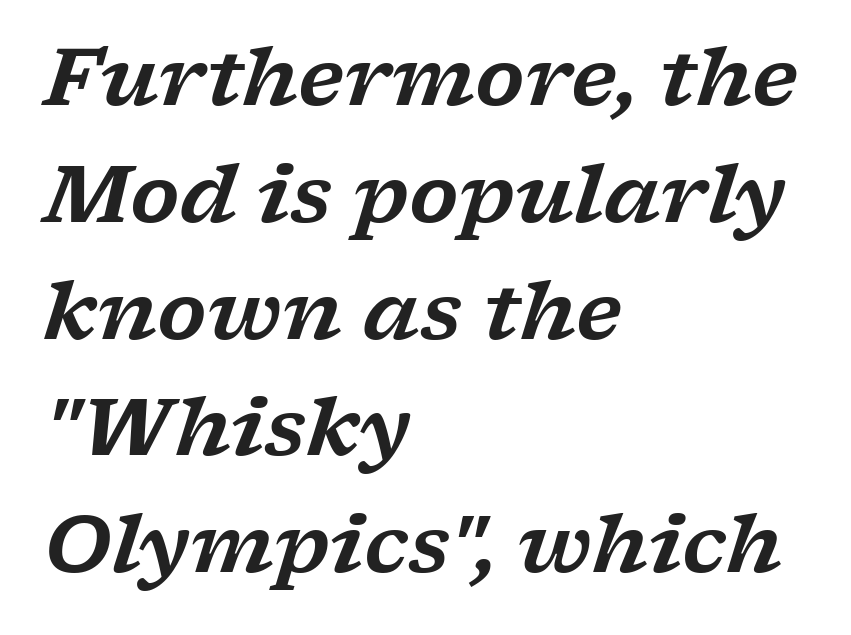
The image shows 80 px wide serif type, italic (leaning right); set left-aligned, normal line spacing (1.46x), normal letter spacing, not underlined; low stroke contrast and a medium x-height.
